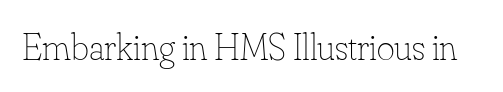
Q: Is the text bold? A: No.
Q: Is the text italic (slanted)? A: No, it is upright.
Q: Is the text underlined? A: No.
Q: Is the spacing between letters normal or unusually wide? A: Normal.
Q: Width (condensed, normal, or wide)? A: Normal.
Q: Stroke contrast? A: Low.
Q: x-height? A: Small.
Q: Monospaced? A: No.
